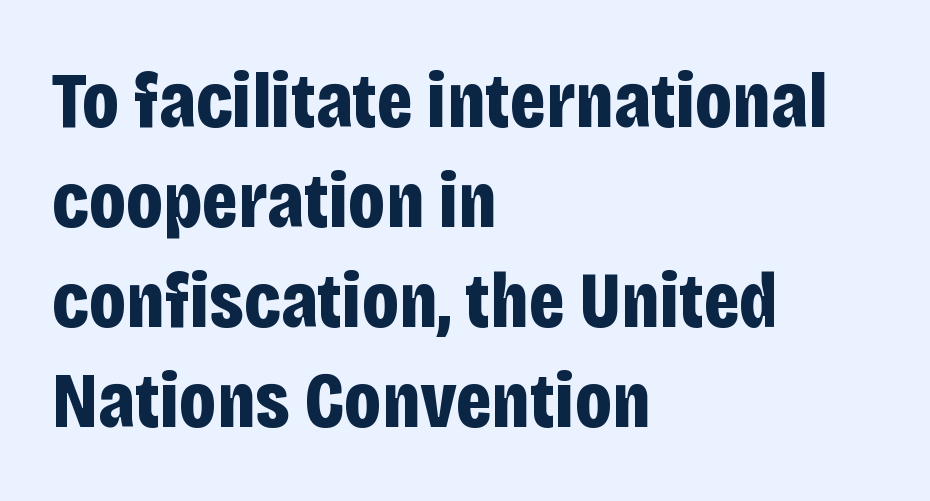
{"serif": "no", "italic": "no", "bold": "yes", "weight": "bold", "width": "condensed", "stroke_contrast": "low", "x_height": "large", "monospaced": "no", "underline": "no", "align": "left", "line_spacing": "normal", "line_spacing_ratio": 1.25, "letter_spacing": "normal", "letter_spacing_em": 0.0, "glyph_px": 80}
